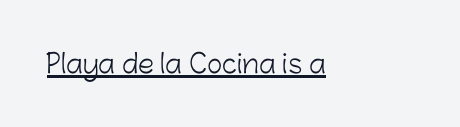
Q: Is the text bold? A: No.
Q: Is the text italic (slanted)? A: No, it is upright.
Q: Is the text underlined? A: Yes.
Q: Is the spacing between letters normal or unusually wide? A: Normal.
